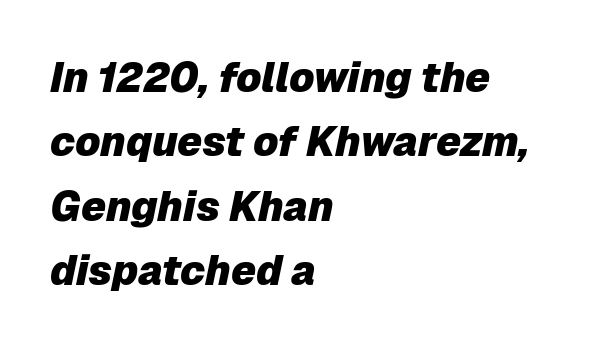
{"italic": "yes", "lean": "right", "slant_degrees": 12, "bold": "yes", "weight": "heavy", "width": "normal", "stroke_contrast": "low", "x_height": "medium", "monospaced": "no", "underline": "no", "align": "left", "line_spacing": "normal", "line_spacing_ratio": 1.57, "letter_spacing": "normal", "letter_spacing_em": 0.0, "glyph_px": 41}
